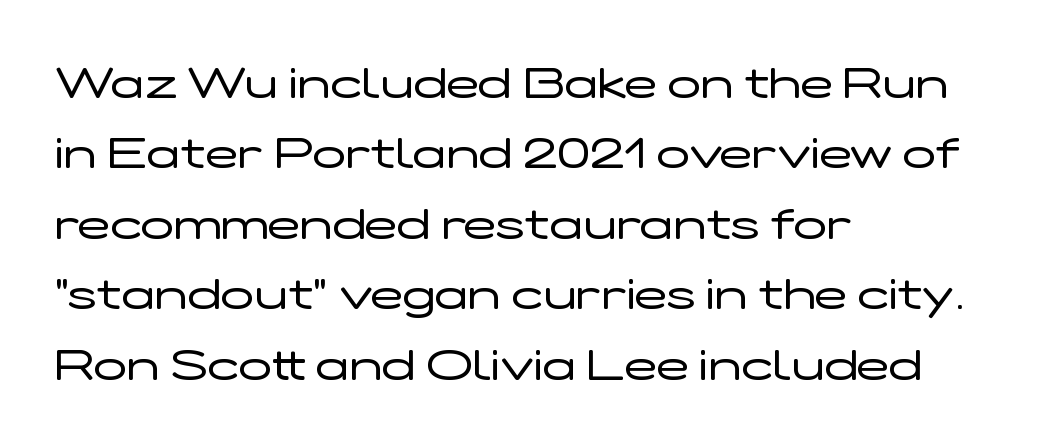
Compared with typical body copy, the letter spacing here is the same. The letters look calm and open, with moderate or lighter stems. Horizontal alignment here is leftward, the default for most running prose. A clean baseline with only descenders dipping below it. Note: no serifs on the glyphs.
